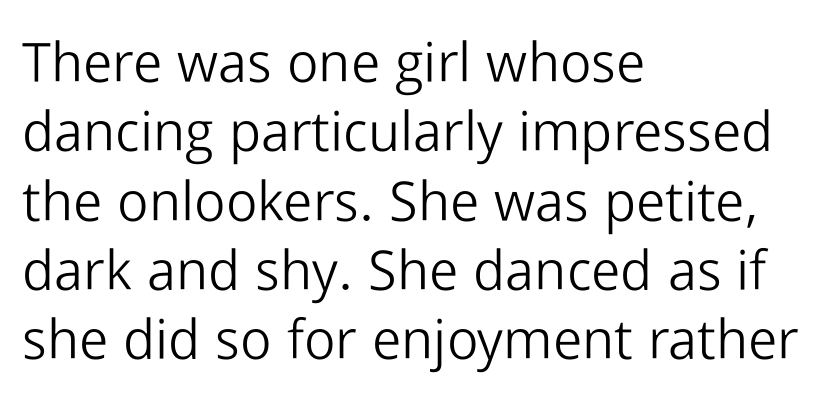
The image shows 55 px light sans-serif type, upright; set left-aligned, normal line spacing (1.26x), normal letter spacing, not underlined; low stroke contrast and a medium x-height.
